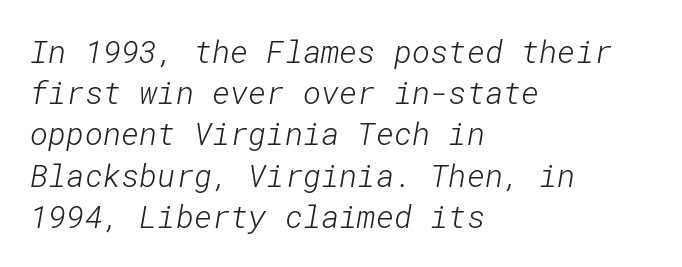
The image shows 31 px light sans-serif type; set left-aligned, normal line spacing (1.33x), normal letter spacing, not underlined; low stroke contrast and a medium x-height.
